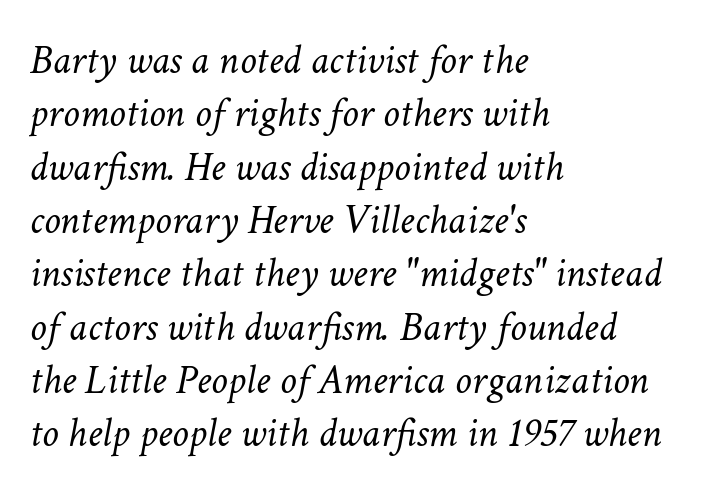
The image shows 42 px light type, italic (leaning right); set left-aligned, normal line spacing (1.27x), normal letter spacing, not underlined; low stroke contrast and a medium x-height.
